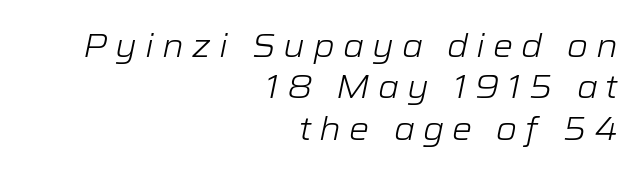
The image shows 32 px light, wide type, italic (leaning right); set right-aligned, normal line spacing (1.29x), unusually wide letter spacing (+0.25 em), not underlined; low stroke contrast and a medium x-height.
